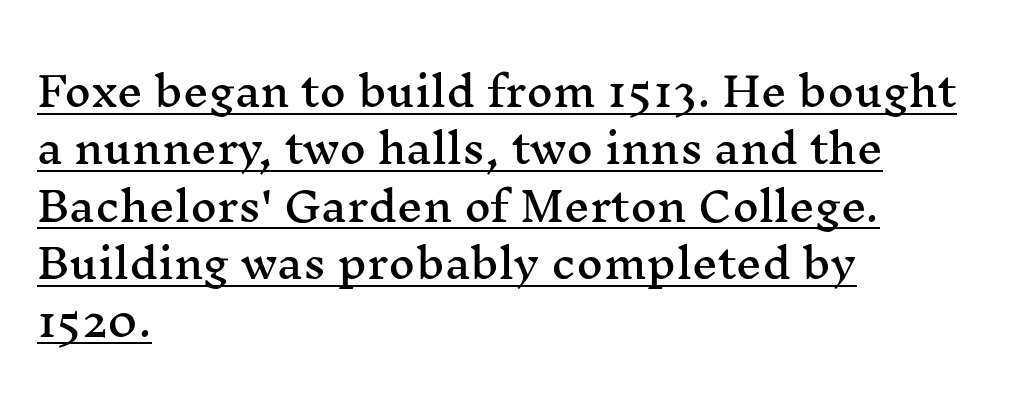
The image shows 41 px wide serif type, upright; set left-aligned, normal line spacing (1.4x), normal letter spacing, underlined; medium stroke contrast and a medium x-height.
